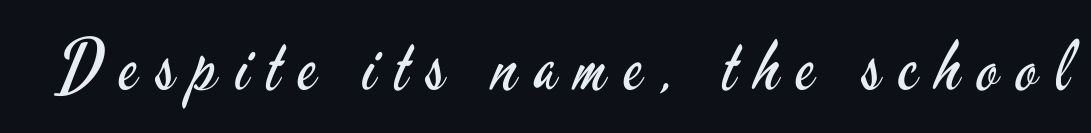
{"serif": "no", "bold": "no", "weight": "regular", "width": "condensed", "stroke_contrast": "low", "x_height": "small", "monospaced": "no", "underline": "no", "letter_spacing": "wide", "letter_spacing_em": 0.26, "glyph_px": 69}
